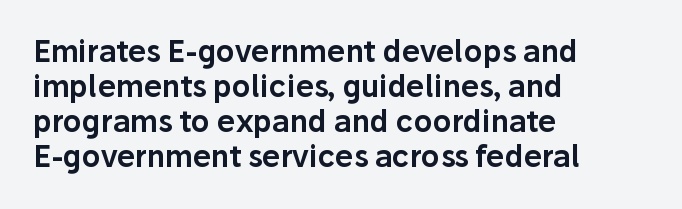
The image shows 29 px sans-serif type, upright; set left-aligned, line spacing 1.21x, normal letter spacing, not underlined; low stroke contrast and a medium x-height.
